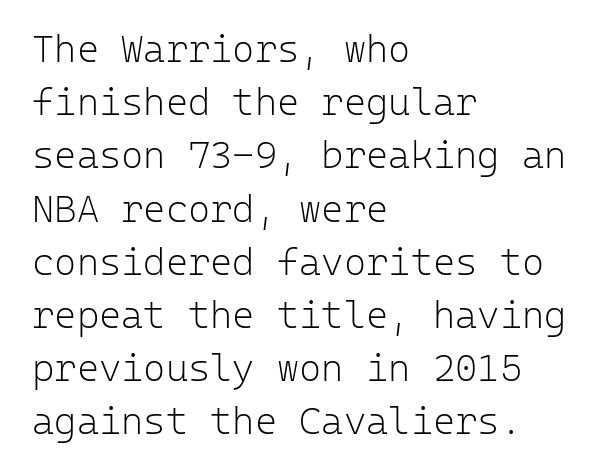
The passage shown is typeset with a sans-serif family. The axis of the letterforms is exactly vertical. Bare-footed words on every line. A classic flush-left, rag-right setting is used for this passage. This reads as an unemphasized weight, regular at the heaviest.
